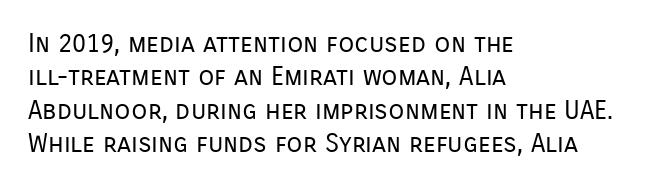
{"italic": "no", "bold": "no", "underline": "no", "align": "left", "line_spacing": "normal", "line_spacing_ratio": 1.28, "letter_spacing": "normal", "letter_spacing_em": 0.0, "glyph_px": 26}
